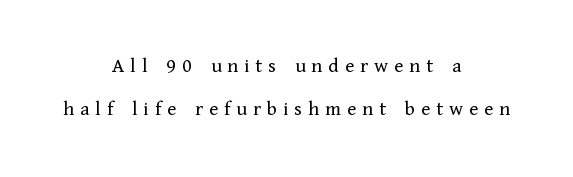
{"italic": "no", "bold": "no", "underline": "no", "align": "center", "line_spacing": "loose", "line_spacing_ratio": 2.06, "letter_spacing": "wide", "letter_spacing_em": 0.28, "glyph_px": 21}
